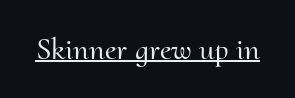
The image shows 31 px serif type, upright; set normal letter spacing, underlined; medium stroke contrast and a small x-height.
